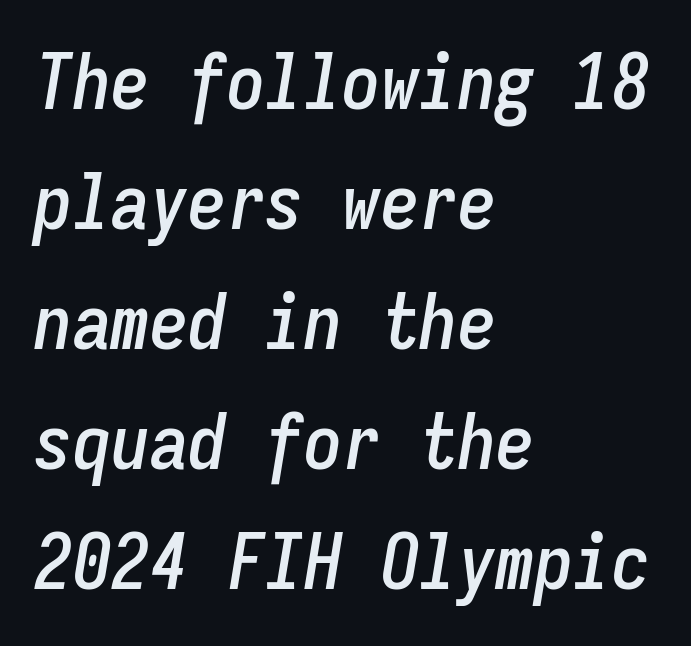
Q: Is the text italic (slanted)? A: Yes, it leans right by about 9 degrees.
Q: Is the text underlined? A: No.
Q: How is the paragraph aligned? A: Left-aligned.
Q: Is the spacing between letters normal or unusually wide? A: Normal.
Q: Is the spacing between lines tight, normal or loose? A: Normal.
Q: Width (condensed, normal, or wide)? A: Condensed.
Q: Stroke contrast? A: Low.
Q: x-height? A: Medium.
Q: Monospaced? A: Yes.
